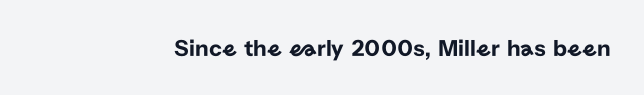
Observe the ordinary spacing: letters are neighbours, not strangers. Underline: absent. Rendered with straight, roman letterforms.
